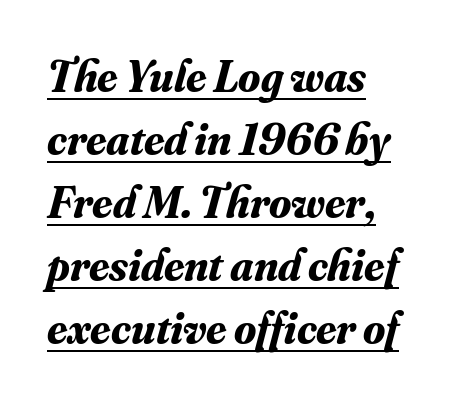
The image shows 45 px bold serif type, italic (leaning right); set left-aligned, normal line spacing (1.4x), normal letter spacing, underlined; medium stroke contrast and a small x-height.
